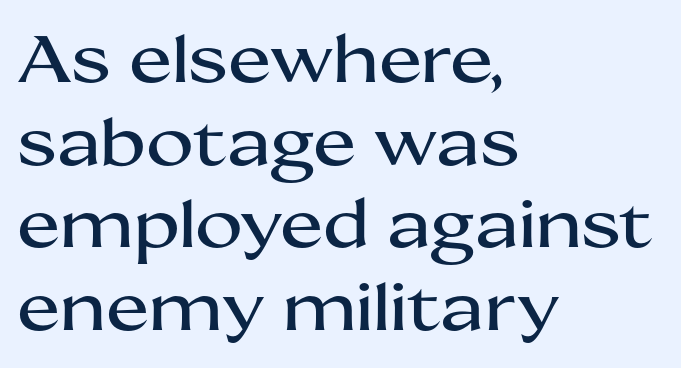
{"italic": "no", "width": "wide", "stroke_contrast": "medium", "x_height": "medium", "monospaced": "no", "underline": "no", "align": "left", "line_spacing": "normal", "line_spacing_ratio": 1.27, "letter_spacing": "normal", "letter_spacing_em": 0.0, "glyph_px": 65}
